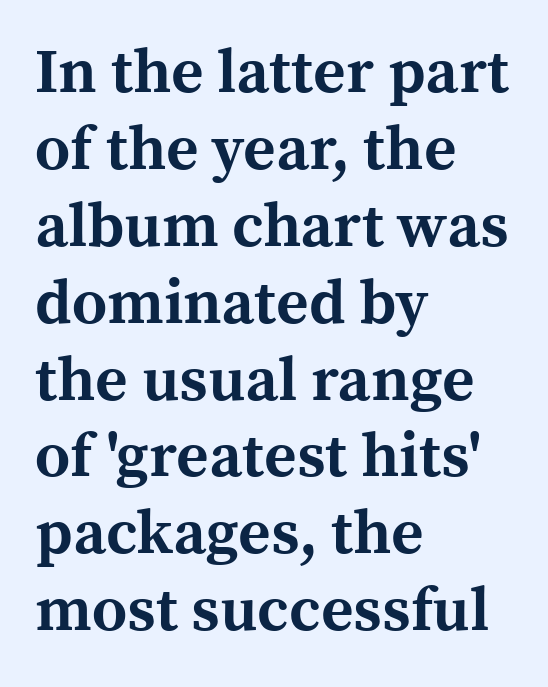
Q: Is the text bold? A: Yes.
Q: Is the text italic (slanted)? A: No, it is upright.
Q: Is the typeface a serif or a sans-serif typeface? A: Serif.
Q: Is the text underlined? A: No.
Q: How is the paragraph aligned? A: Left-aligned.
Q: Is the spacing between letters normal or unusually wide? A: Normal.
Q: Width (condensed, normal, or wide)? A: Normal.
Q: x-height? A: Medium.
Q: Monospaced? A: No.
